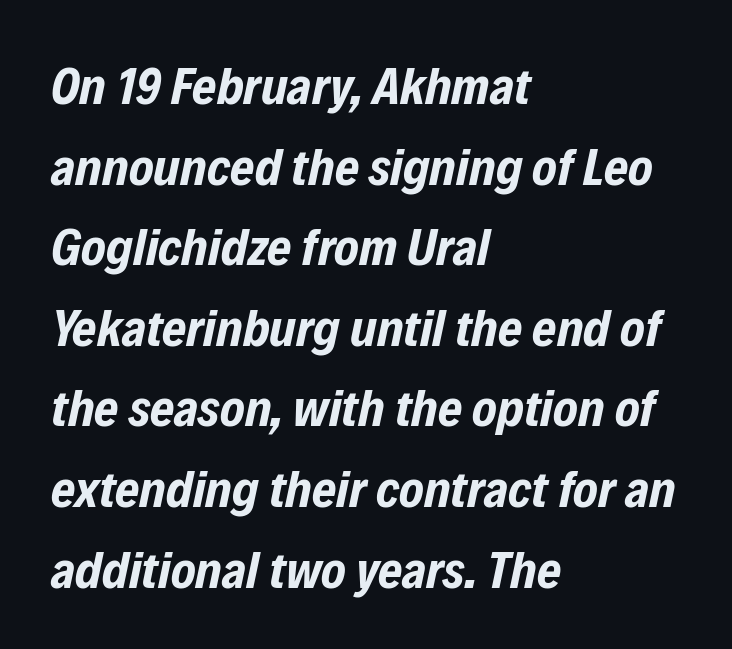
These words are printed bold, with thick strokes throughout. Italic? Definitely — the glyphs are oblique. Horizontal alignment here is leftward, the default for most running prose. Character widths vary here, with narrow letters taking less room than wide ones.
